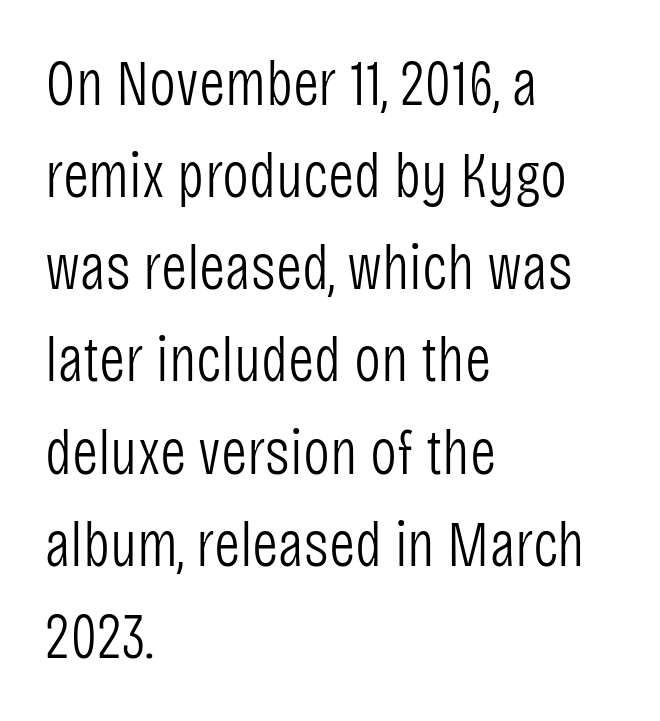
{"serif": "no", "italic": "no", "bold": "no", "weight": "light", "width": "condensed", "stroke_contrast": "low", "x_height": "large", "monospaced": "no", "underline": "no", "align": "left", "line_spacing": "normal", "line_spacing_ratio": 1.44, "letter_spacing": "normal", "letter_spacing_em": 0.0, "glyph_px": 64}
